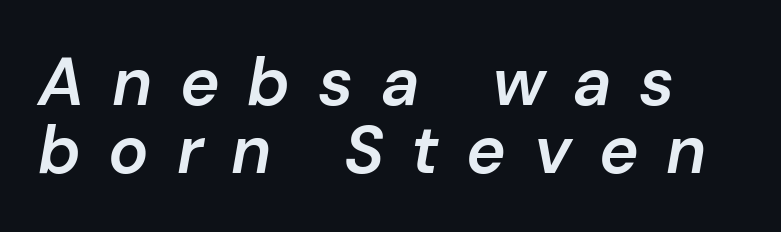
These lines are rendered in a variable-pitch font. Honestly, the letter spacing is so wide it's the main thing you notice. The sample has been set in demibold, a notch under bold. The baseline area is clear. Vertical spacing — tight. Quick note: italic.
